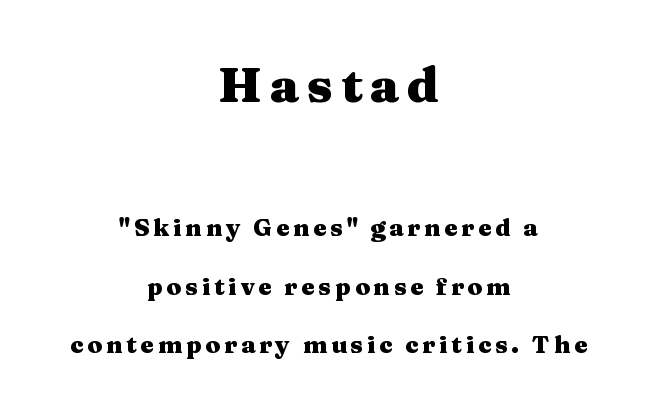
Does the weight exceed regular? Yes, all the way to bold. The upper block of text is set noticeably larger than the block beneath it. These lines stand farther apart than default settings would place them. Do the characters align in a grid? No, the font is proportional.
